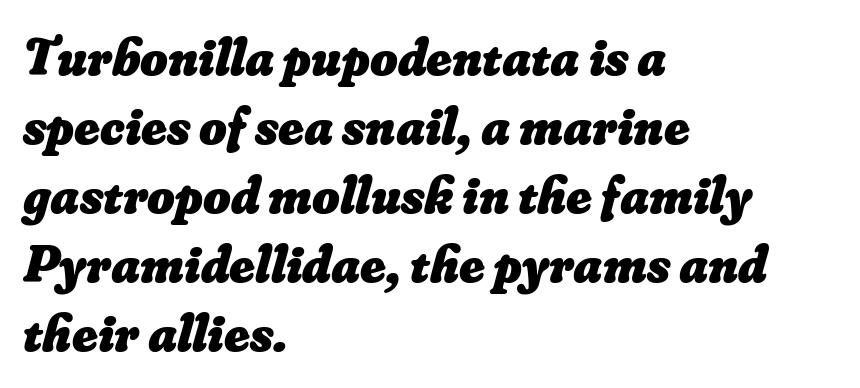
The image shows 53 px heavy type; set left-aligned, normal line spacing (1.3x), normal letter spacing, not underlined; low stroke contrast and a small x-height.
